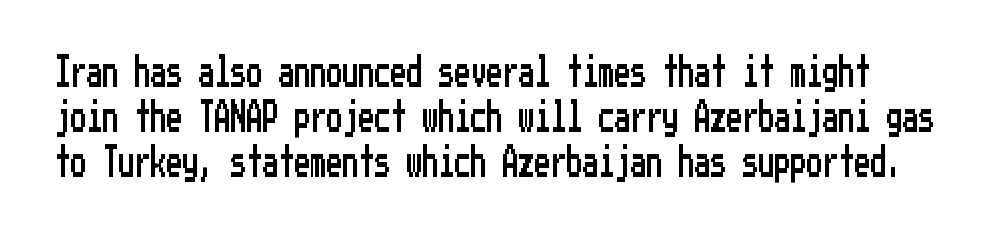
Q: Is the text italic (slanted)? A: No, it is upright.
Q: Is the typeface a serif or a sans-serif typeface? A: Sans-serif.
Q: Is the text underlined? A: No.
Q: Is the spacing between letters normal or unusually wide? A: Normal.
Q: Is the spacing between lines tight, normal or loose? A: Normal.
Q: Width (condensed, normal, or wide)? A: Condensed.
Q: Stroke contrast? A: Low.
Q: x-height? A: Medium.
